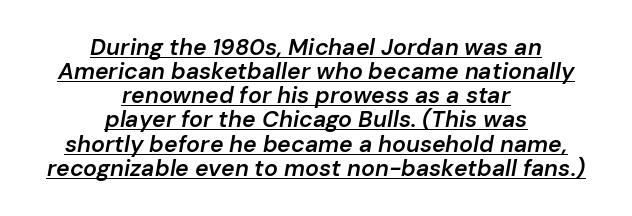
Compared with typical body copy, the letter spacing here is the same. The typesetter chose a symmetrical, centered arrangement here. This sample uses an oblique cut, with every glyph tilted off the vertical. Bold? Not quite — semibold, heavier than regular but stopping short. Caption: lettering with a line underneath.
